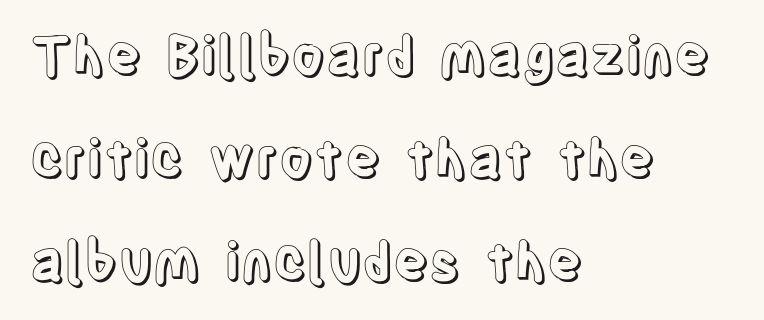
Q: Is the text italic (slanted)? A: No, it is upright.
Q: Is the text underlined? A: No.
Q: How is the paragraph aligned? A: Left-aligned.
Q: Is the spacing between letters normal or unusually wide? A: Normal.
Q: Is the spacing between lines tight, normal or loose? A: Loose.
Q: Width (condensed, normal, or wide)? A: Condensed.
Q: x-height? A: Large.
Q: Monospaced? A: No.
